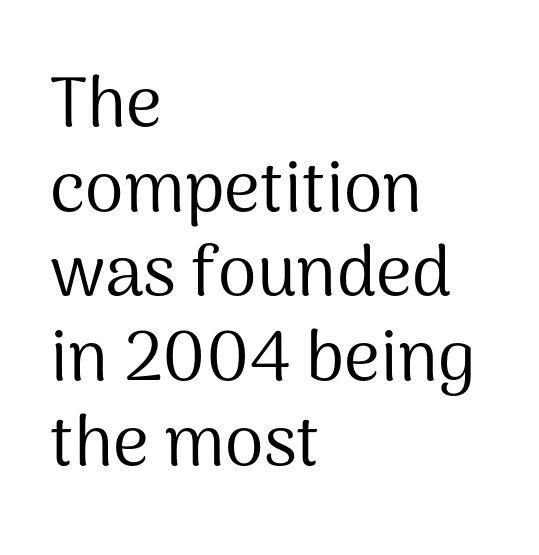
The image shows 70 px regular-weight sans-serif type, upright; set left-aligned, line spacing 1.21x, normal letter spacing, not underlined; medium stroke contrast and a medium x-height.
